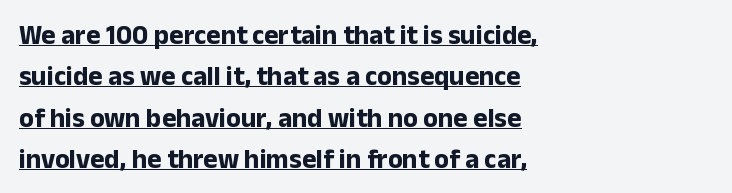
The image shows 27 px bold type, upright; set left-aligned, normal line spacing (1.53x), normal letter spacing, underlined.
